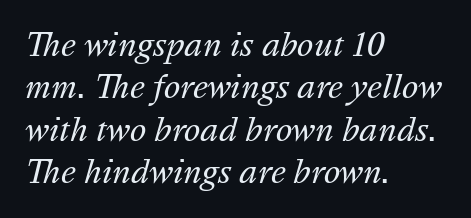
Tracking value appears to be zero — textbook default spacing. This rendering uses left alignment, leaving the right contour irregular. The space directly below the letters is spotless. The face used here is proportionally spaced, like ordinary book or web type.
